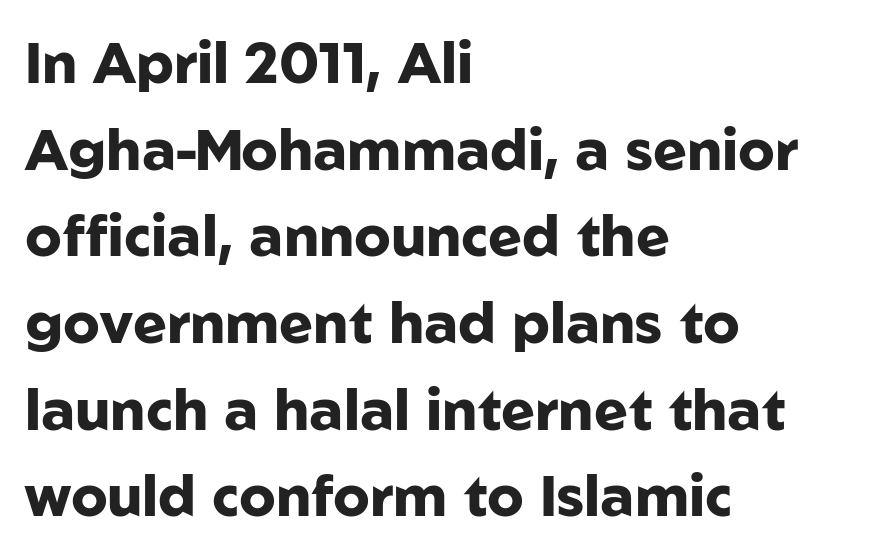
{"serif": "no", "italic": "no", "bold": "yes", "weight": "heavy", "width": "normal", "stroke_contrast": "low", "x_height": "medium", "monospaced": "no", "underline": "no", "align": "left", "line_spacing": "normal", "line_spacing_ratio": 1.52, "letter_spacing": "normal", "letter_spacing_em": 0.0, "glyph_px": 57}
